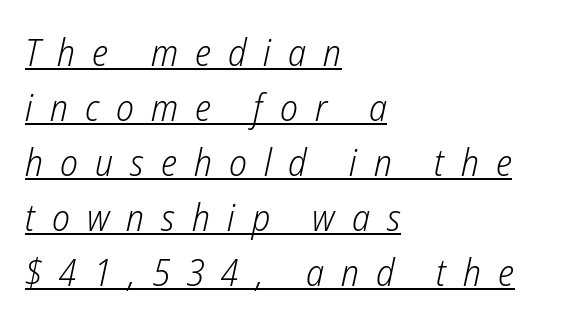
The image shows 38 px light, condensed type, italic (leaning right); set left-aligned, normal line spacing (1.45x), unusually wide letter spacing (+0.45 em), underlined; low stroke contrast and a medium x-height.
